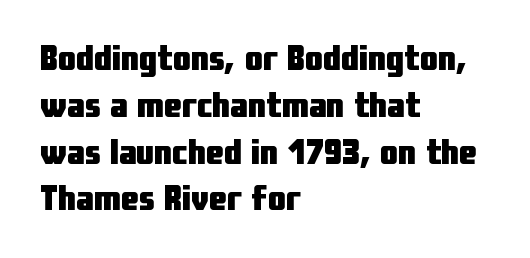
{"serif": "no", "italic": "no", "bold": "yes", "weight": "heavy", "width": "condensed", "stroke_contrast": "low", "x_height": "medium", "monospaced": "no", "underline": "no", "align": "left", "line_spacing": "normal", "line_spacing_ratio": 1.3, "letter_spacing": "normal", "letter_spacing_em": 0.0, "glyph_px": 36}
